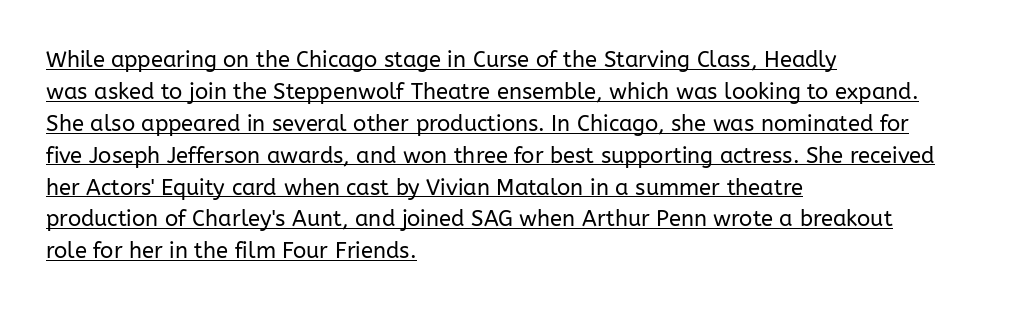
Regarding leading, the lines here are spaced in the standard way. Inter-character spacing is left at the font's built-in metrics. The rendered words wear a rule along their underside. Weight: not bold — regular or lighter.
